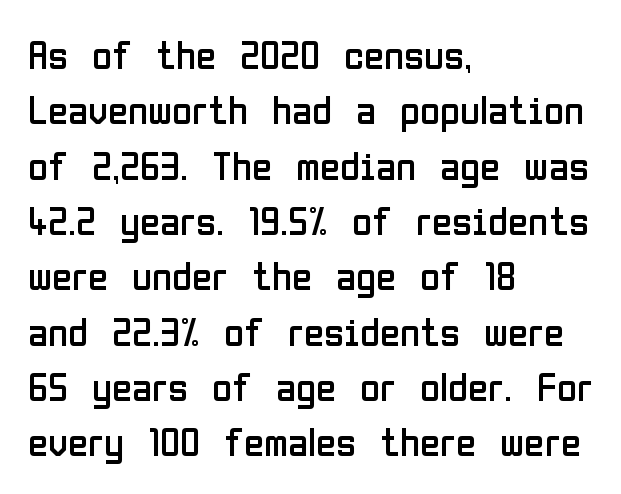
{"serif": "no", "italic": "no", "bold": "no", "weight": "regular", "width": "condensed", "stroke_contrast": "low", "x_height": "medium", "monospaced": "no", "underline": "no", "align": "left", "line_spacing": "normal", "line_spacing_ratio": 1.35, "letter_spacing": "normal", "letter_spacing_em": 0.0, "glyph_px": 41}
